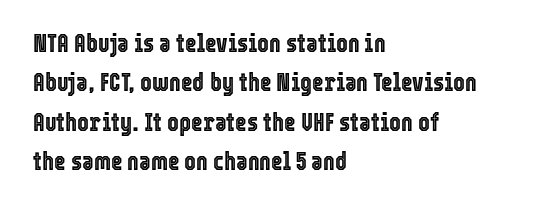
The setting favours the left margin, as ordinary paragraphs usually do. Is there any slant? The stems are plumb. A bare baseline throughout the passage. The letterforms sit shoulder to shoulder at normal distance. These lines sit exactly where default settings would place them.
